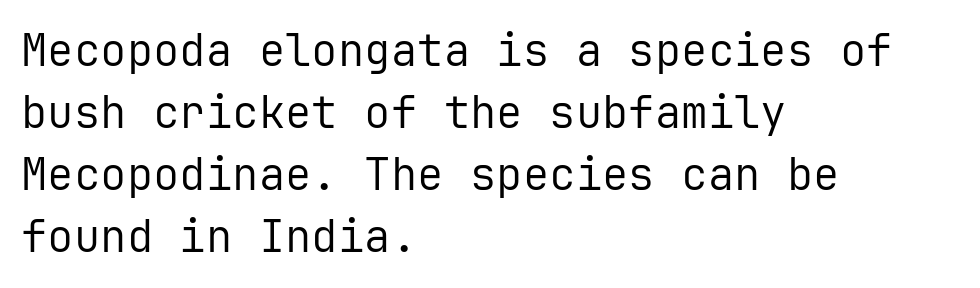
The image shows 44 px regular-weight sans-serif type, upright, monospaced; set left-aligned, normal line spacing (1.41x), normal letter spacing, not underlined; low stroke contrast and a medium x-height.
